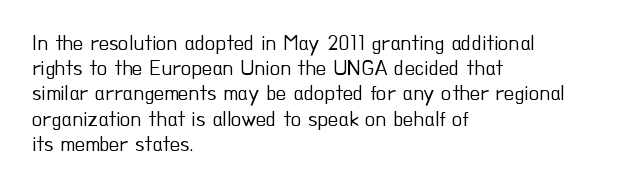
Q: Is the text bold? A: No.
Q: Is the text italic (slanted)? A: No, it is upright.
Q: Is the text underlined? A: No.
Q: How is the paragraph aligned? A: Left-aligned.
Q: Is the spacing between letters normal or unusually wide? A: Normal.
